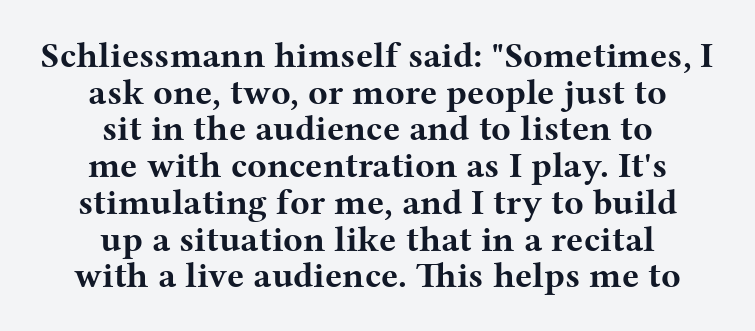
{"serif": "yes", "italic": "no", "bold": "yes", "weight": "bold", "width": "wide", "stroke_contrast": "medium", "x_height": "medium", "monospaced": "no", "underline": "no", "align": "center", "line_spacing": "tight", "line_spacing_ratio": 1.02, "letter_spacing": "normal", "letter_spacing_em": 0.0, "glyph_px": 36}
